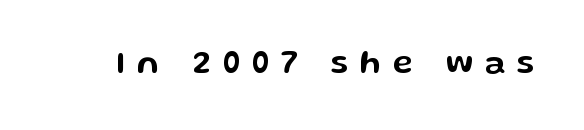
Compared with typical body copy, the letter spacing here is much looser. Nope, not italic — everything's standing straight. Words float on clear page, feet unadorned. The passage shown is typed in a proportional face where columns would drift.
